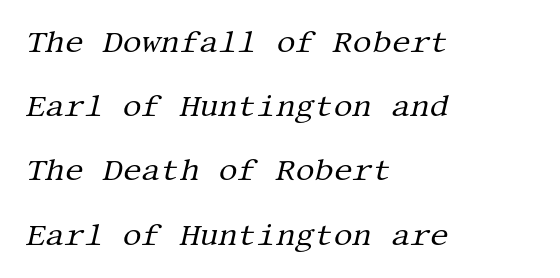
The image shows 30 px regular-weight serif type, italic (leaning right); set left-aligned, loose line spacing (2.14x), normal letter spacing, not underlined; medium stroke contrast and a large x-height.
